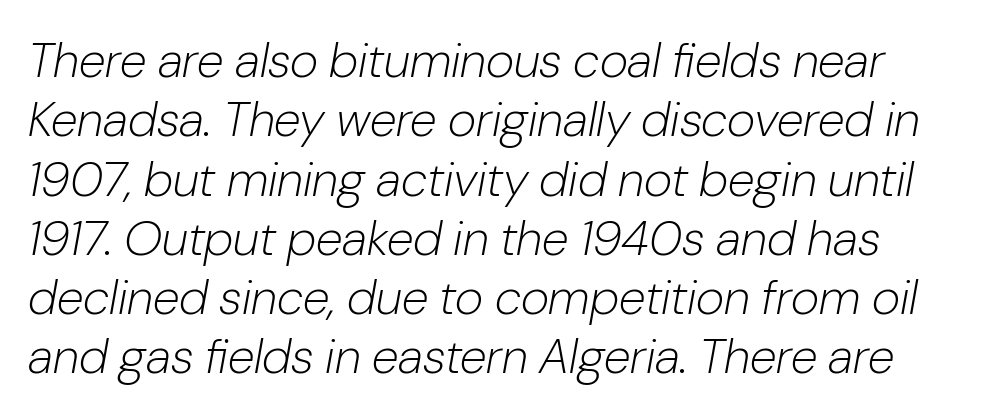
The space directly below the letters is spotless. A typesetter would call this zero additional tracking. Each letter keeps its own natural width here, so spacing adapts to shape. The setting favours the left margin, as ordinary paragraphs usually do.
